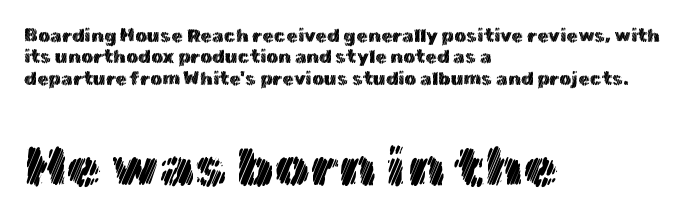
Q: Is the text italic (slanted)? A: No, it is upright.
Q: Is the text underlined? A: No.
Q: How is the paragraph aligned? A: Left-aligned.
Q: Is the spacing between letters normal or unusually wide? A: Normal.
Q: Is the spacing between lines tight, normal or loose? A: Tight.
Q: Which block of text is set in a larger size, the first (top) or the second (bottom)? A: The second (bottom) one.
Q: Width (condensed, normal, or wide)? A: Normal.
Q: x-height? A: Medium.
Q: Monospaced? A: No.
